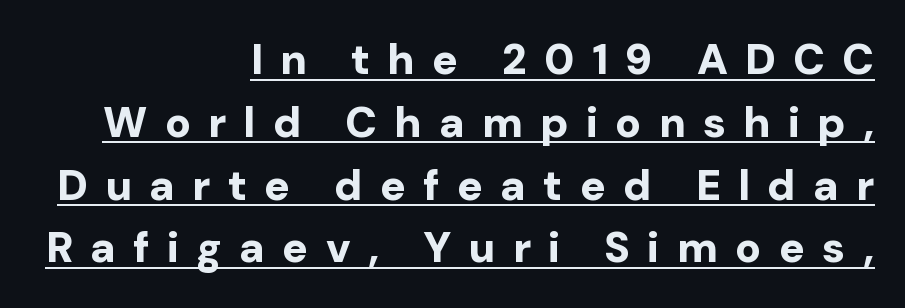
The image shows 43 px bold sans-serif type, upright; set right-aligned, normal line spacing (1.46x), unusually wide letter spacing (+0.4 em), underlined; low stroke contrast and a medium x-height.
